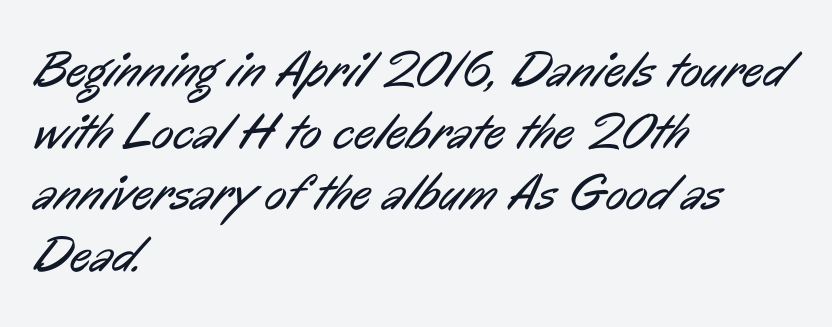
Q: Is the text bold? A: No.
Q: Is the typeface a serif or a sans-serif typeface? A: Sans-serif.
Q: Is the text underlined? A: No.
Q: How is the paragraph aligned? A: Left-aligned.
Q: Is the spacing between letters normal or unusually wide? A: Normal.
Q: Width (condensed, normal, or wide)? A: Condensed.
Q: Stroke contrast? A: Low.
Q: x-height? A: Medium.
Q: Monospaced? A: No.
